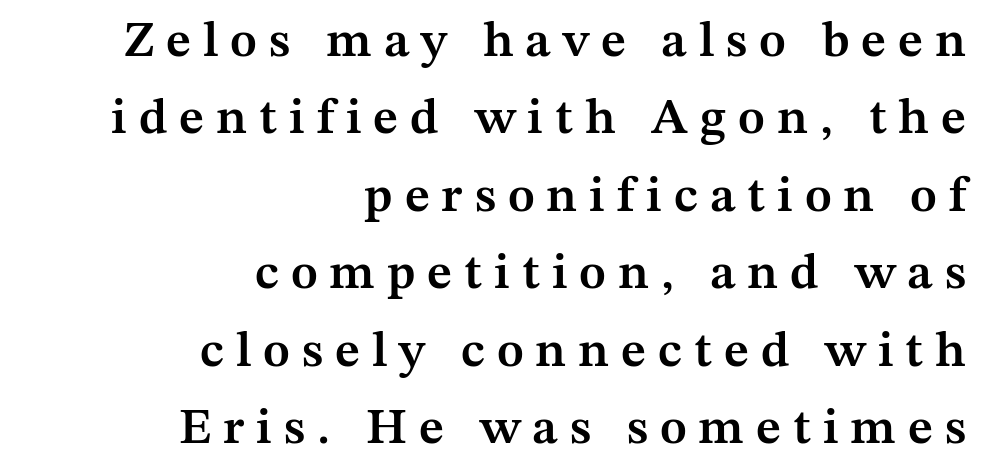
{"serif": "yes", "italic": "no", "bold": "semi", "weight": "semibold", "width": "normal", "stroke_contrast": "medium", "x_height": "medium", "monospaced": "no", "underline": "no", "align": "right", "line_spacing": "normal", "line_spacing_ratio": 1.55, "letter_spacing": "wide", "letter_spacing_em": 0.24, "glyph_px": 50}
